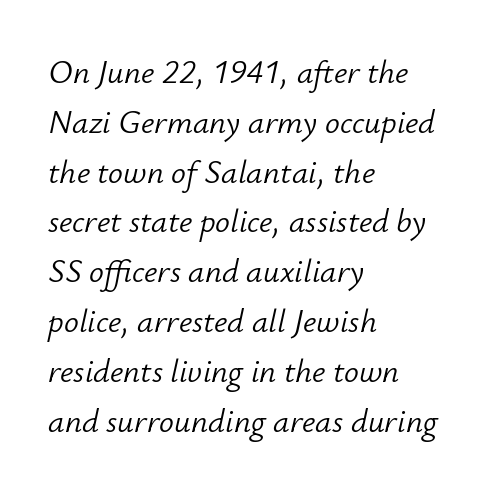
Compared with a centered layout, this one pins lines to the left instead. The passage shown is not bold in any degree. Notice how the stems are inclined rather than vertical — that's the hallmark of italics. The face used here is proportionally spaced, like ordinary book or web type.
